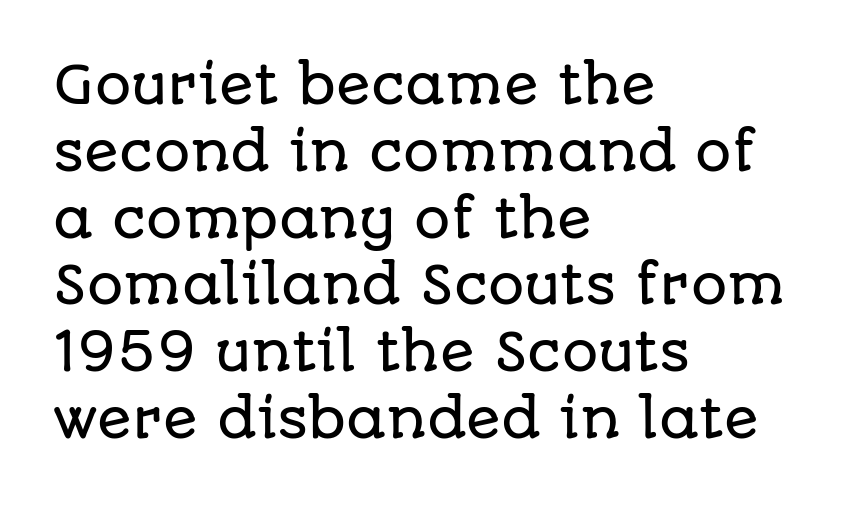
Q: Is the text italic (slanted)? A: No, it is upright.
Q: Is the typeface a serif or a sans-serif typeface? A: Sans-serif.
Q: Is the text underlined? A: No.
Q: How is the paragraph aligned? A: Left-aligned.
Q: Is the spacing between letters normal or unusually wide? A: Normal.
Q: Is the spacing between lines tight, normal or loose? A: Normal.
Q: Width (condensed, normal, or wide)? A: Normal.
Q: Stroke contrast? A: Low.
Q: x-height? A: Large.
Q: Monospaced? A: No.
